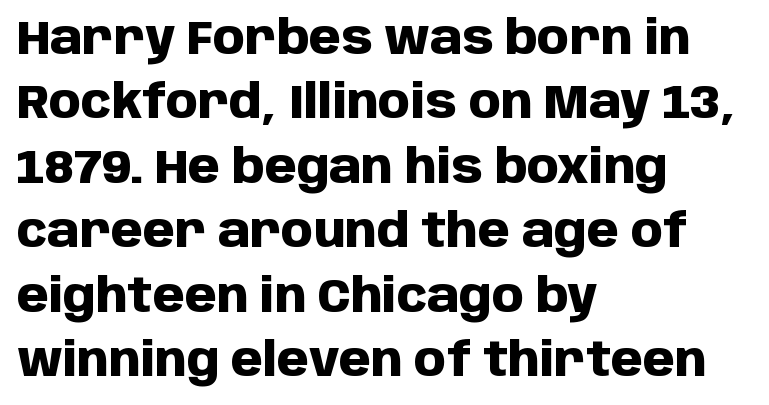
The image shows 46 px heavy sans-serif type, upright; set left-aligned, normal line spacing (1.4x), normal letter spacing, not underlined; low stroke contrast and a large x-height.
